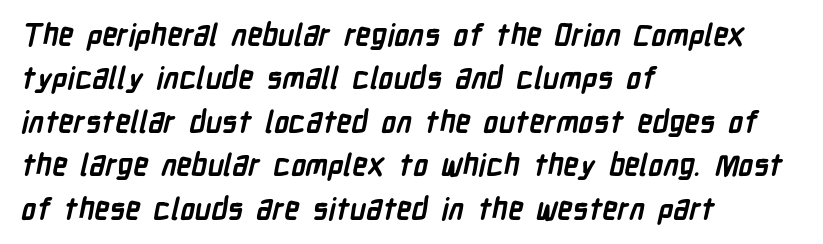
Q: Is the text bold? A: Yes.
Q: Is the typeface a serif or a sans-serif typeface? A: Sans-serif.
Q: Is the text underlined? A: No.
Q: How is the paragraph aligned? A: Left-aligned.
Q: Is the spacing between letters normal or unusually wide? A: Normal.
Q: Is the spacing between lines tight, normal or loose? A: Normal.
Q: Width (condensed, normal, or wide)? A: Condensed.
Q: Stroke contrast? A: Low.
Q: x-height? A: Medium.
Q: Monospaced? A: No.
